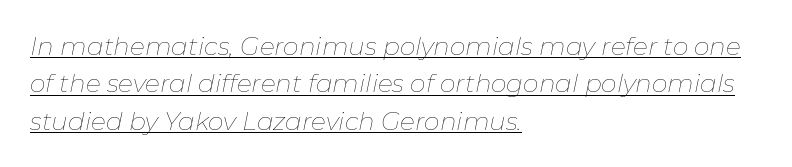
Horizontal bands of white between lines are of average thickness. Rendered with sloped, italic letterforms. Is the type heavy? It reads as light-to-regular instead. Short and long lines alike share a common starting point at left. Somebody hit Ctrl+U on this one — the words are underlined. Does extra space separate the letters? No, they use regular spacing.
